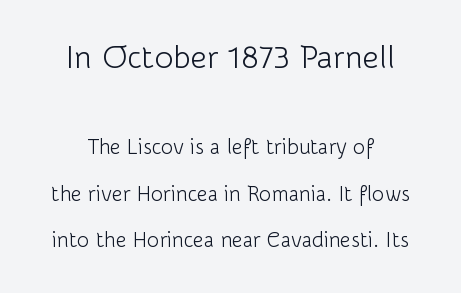
The image shows 32 px light sans-serif type, upright; set loose line spacing (2.21x), normal letter spacing, not underlined; the first (top) block is 1.52x larger; low stroke contrast and a medium x-height.
